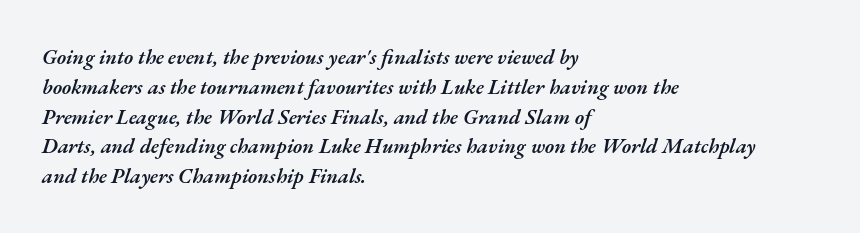
The compositor pushed each line to the left boundary. Beneath every word, the page is bare. The text carries the slant typical of an italic or oblique font. Notice the strokes are somewhat thickened but not fully heavy: this is a semibold. There is no visible air inserted between adjacent glyphs.
